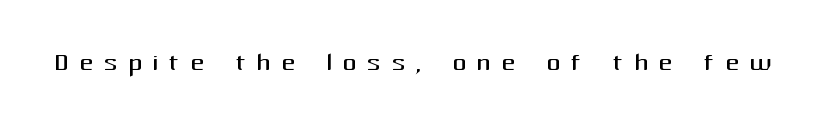
{"serif": "no", "italic": "no", "bold": "no", "weight": "regular", "width": "normal", "stroke_contrast": "medium", "x_height": "medium", "monospaced": "no", "underline": "no", "letter_spacing": "wide", "letter_spacing_em": 0.29, "glyph_px": 35}
